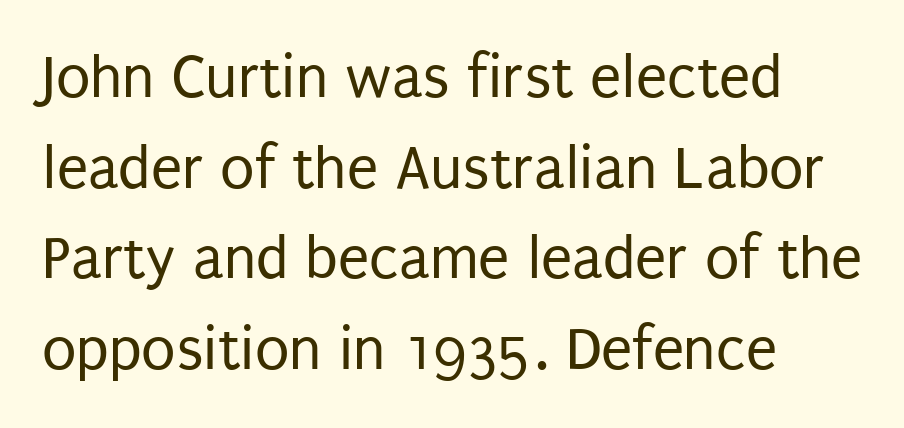
The typesetting does not lean heavy: it is not bold. Any mark beneath the type? The region is blank. The face used here is rendered with its standard letterfit. To sum up the face: it is a sans, with no serifs.
